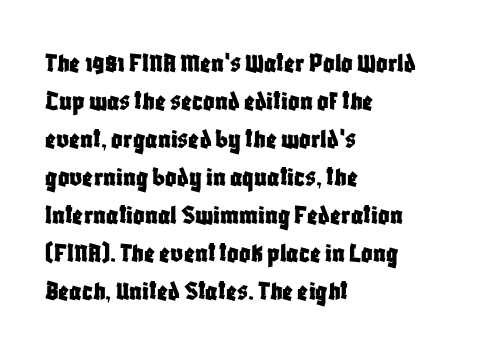
Q: Is the text italic (slanted)? A: No, it is upright.
Q: Is the typeface a serif or a sans-serif typeface? A: Sans-serif.
Q: Is the text underlined? A: No.
Q: How is the paragraph aligned? A: Left-aligned.
Q: Is the spacing between letters normal or unusually wide? A: Normal.
Q: Is the spacing between lines tight, normal or loose? A: Normal.
Q: Width (condensed, normal, or wide)? A: Condensed.
Q: Stroke contrast? A: Low.
Q: x-height? A: Large.
Q: Monospaced? A: No.
